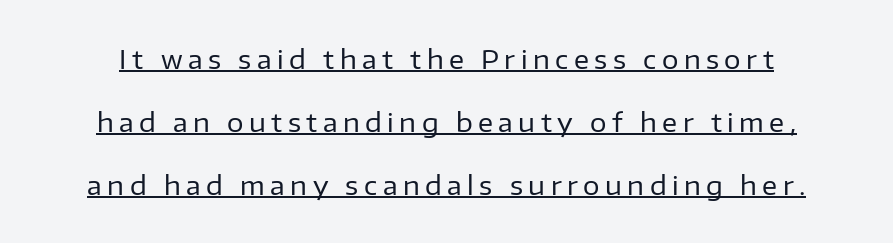
The image shows 26 px text type, upright; set loose line spacing (2.42x), unusually wide letter spacing (+0.21 em), underlined.
